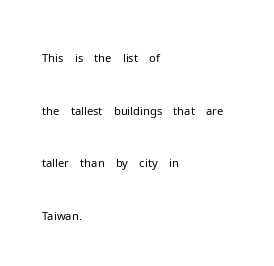
Q: Is the text bold? A: No.
Q: Is the text italic (slanted)? A: No, it is upright.
Q: Is the text underlined? A: No.
Q: How is the paragraph aligned? A: Left-aligned.
Q: Is the spacing between letters normal or unusually wide? A: Normal.
Q: Is the spacing between lines tight, normal or loose? A: Loose.
